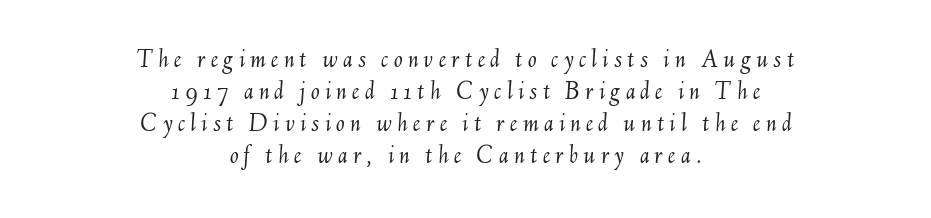
Line starts and ends both wander, symmetrically. Counters stay open thanks to moderate or lighter strokes. Caption: expanded tracking, letters set apart. The zone under the glyphs is completely vacant.
